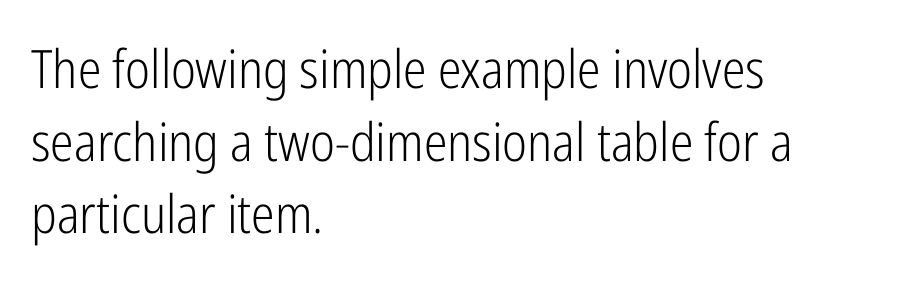
The image shows 53 px light, condensed sans-serif type, upright; set left-aligned, normal line spacing (1.37x), normal letter spacing, not underlined; low stroke contrast and a medium x-height.
